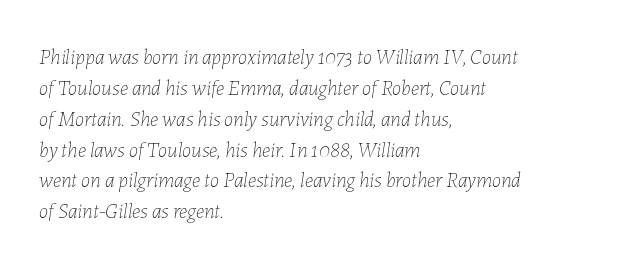
Looking at the ascenders, they clearly lean. The paragraph has a hard left edge and a soft right edge. Students, observe: this is what conventionally led text looks like. Check the space under the baseline: it is left empty.
